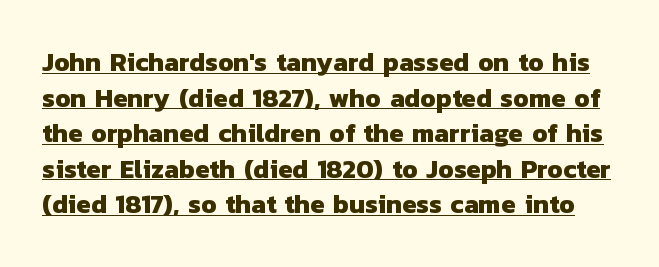
{"bold": "yes", "underline": "yes", "line_spacing": "normal", "line_spacing_ratio": 1.37, "letter_spacing": "normal", "letter_spacing_em": 0.0, "glyph_px": 26}
